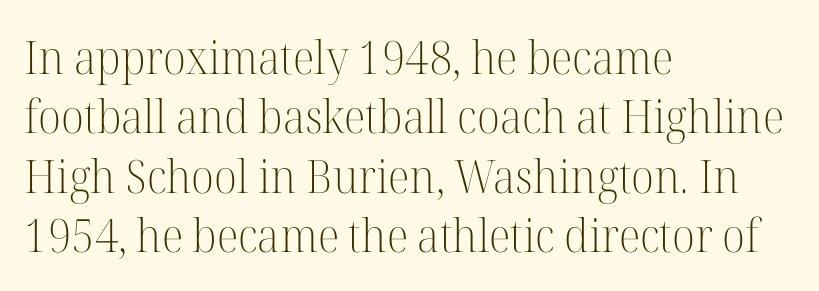
{"serif": "yes", "italic": "no", "bold": "no", "weight": "light", "width": "normal", "stroke_contrast": "high", "x_height": "medium", "monospaced": "no", "underline": "no", "align": "left", "line_spacing": "normal", "line_spacing_ratio": 1.29, "letter_spacing": "normal", "letter_spacing_em": 0.0, "glyph_px": 46}
